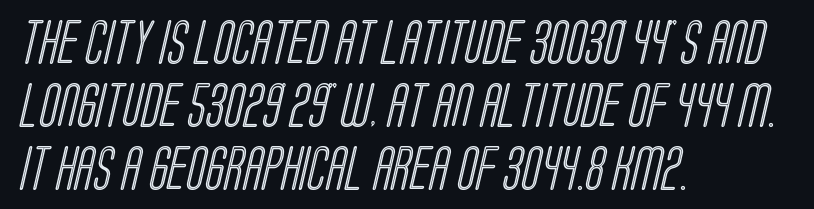
{"width": "condensed", "x_height": "large", "monospaced": "no", "underline": "no", "align": "left", "line_spacing": "normal", "line_spacing_ratio": 1.43, "letter_spacing": "normal", "letter_spacing_em": 0.0, "glyph_px": 44}
